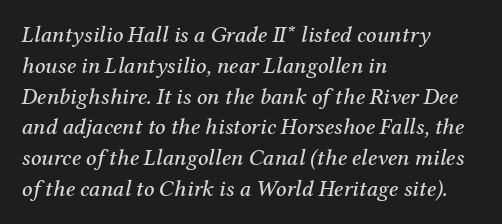
{"italic": "yes", "lean": "right", "slant_degrees": 12, "underline": "no", "align": "left", "line_spacing": "normal", "line_spacing_ratio": 1.34, "letter_spacing": "normal", "letter_spacing_em": 0.0, "glyph_px": 23}
